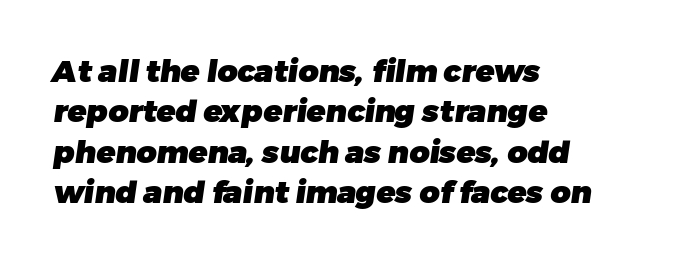
{"serif": "no", "bold": "yes", "weight": "heavy", "width": "normal", "stroke_contrast": "low", "x_height": "medium", "monospaced": "no", "underline": "no", "align": "left", "line_spacing": "normal", "line_spacing_ratio": 1.3, "letter_spacing": "normal", "letter_spacing_em": 0.0, "glyph_px": 31}
